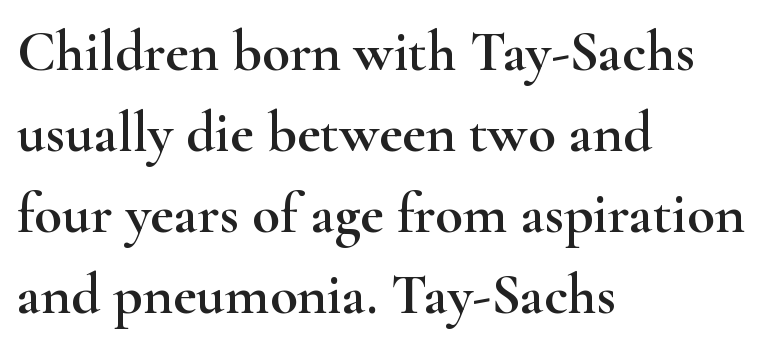
Q: Is the text italic (slanted)? A: No, it is upright.
Q: Is the typeface a serif or a sans-serif typeface? A: Serif.
Q: Is the text underlined? A: No.
Q: How is the paragraph aligned? A: Left-aligned.
Q: Is the spacing between letters normal or unusually wide? A: Normal.
Q: Is the spacing between lines tight, normal or loose? A: Normal.
Q: Width (condensed, normal, or wide)? A: Wide.
Q: Stroke contrast? A: High.
Q: x-height? A: Small.
Q: Monospaced? A: No.
